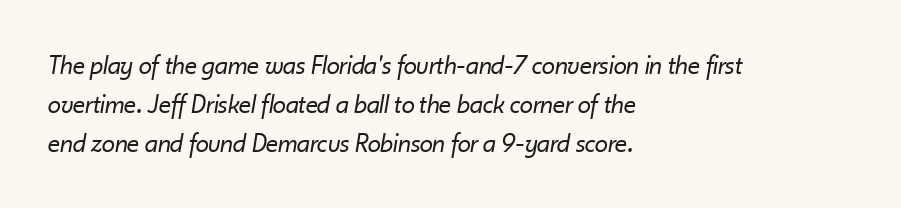
If you drew a ruler down the left edge, every line would touch it. You could call the tracking neutral — neither tight nor loose. Stems and bowls with no extra thickness — not bold. The glyphs are unaccompanied by any horizontal stroke below them.
